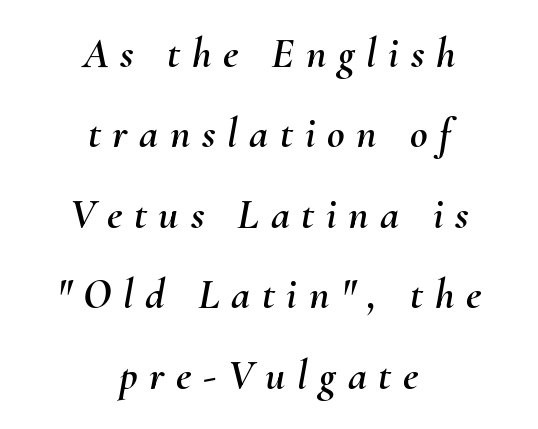
The image shows 43 px text type, italic (leaning right); set centered, line spacing 1.87x, unusually wide letter spacing (+0.27 em), not underlined; medium stroke contrast and a small x-height.
